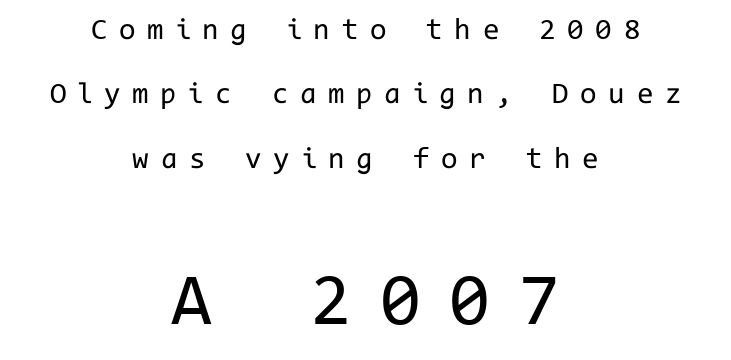
The image shows 74 px regular-weight sans-serif type, upright, monospaced; set centered, loose line spacing (2.15x), unusually wide letter spacing (+0.39 em), not underlined; the second (bottom) block is 2.47x larger; low stroke contrast and a medium x-height.
